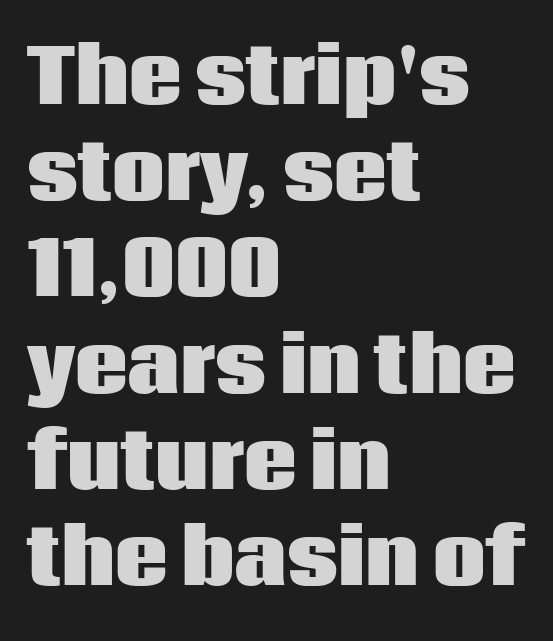
{"serif": "no", "italic": "no", "bold": "yes", "weight": "heavy", "width": "normal", "stroke_contrast": "low", "x_height": "large", "monospaced": "no", "underline": "no", "align": "left", "line_spacing": "normal", "line_spacing_ratio": 1.3, "letter_spacing": "normal", "letter_spacing_em": 0.0, "glyph_px": 74}
